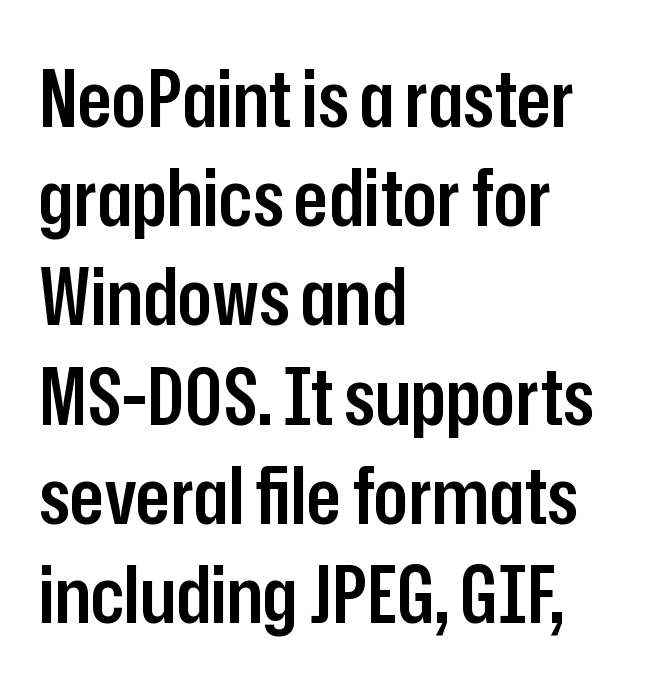
The passage shown is typeset with a sans-serif family. Moderately thickened strokes mark this as semibold type. Type without underlining. Compared with typical body copy, the letter spacing here is the same. Proportional: the letters do not fall into vertical columns.
